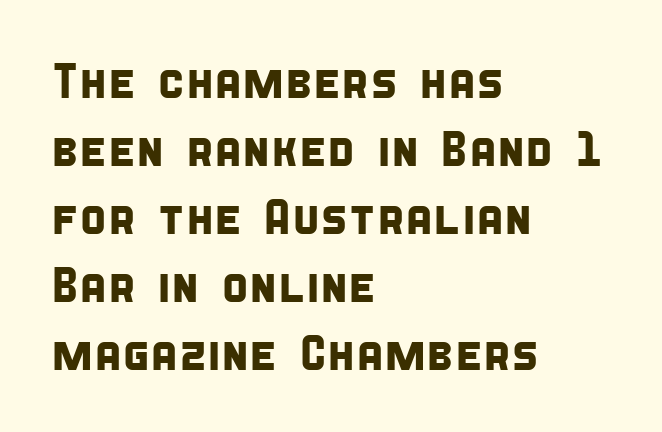
Q: Is the typeface a serif or a sans-serif typeface? A: Sans-serif.
Q: Is the text underlined? A: No.
Q: How is the paragraph aligned? A: Left-aligned.
Q: Is the spacing between letters normal or unusually wide? A: Normal.
Q: Is the spacing between lines tight, normal or loose? A: Normal.
Q: Width (condensed, normal, or wide)? A: Condensed.
Q: Stroke contrast? A: Low.
Q: x-height? A: Large.
Q: Monospaced? A: No.
